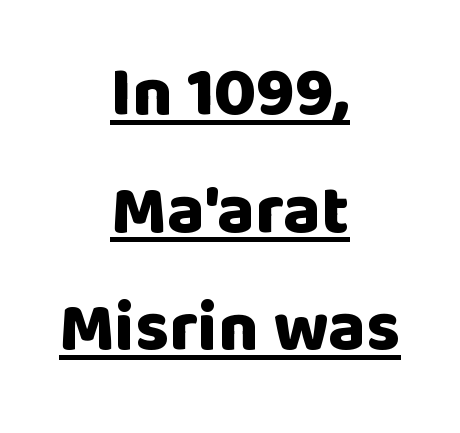
The image shows 70 px heavy sans-serif type, upright; set centered, normal line spacing (1.68x), normal letter spacing, underlined; low stroke contrast and a large x-height.
